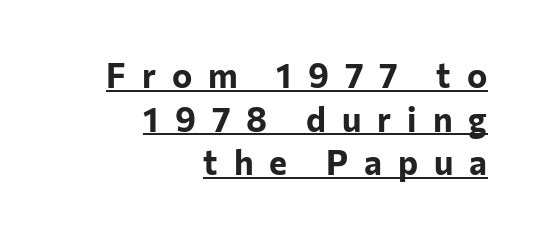
The image shows 34 px bold sans-serif type, upright; set right-aligned, normal line spacing (1.28x), unusually wide letter spacing (+0.47 em), underlined; low stroke contrast and a medium x-height.
